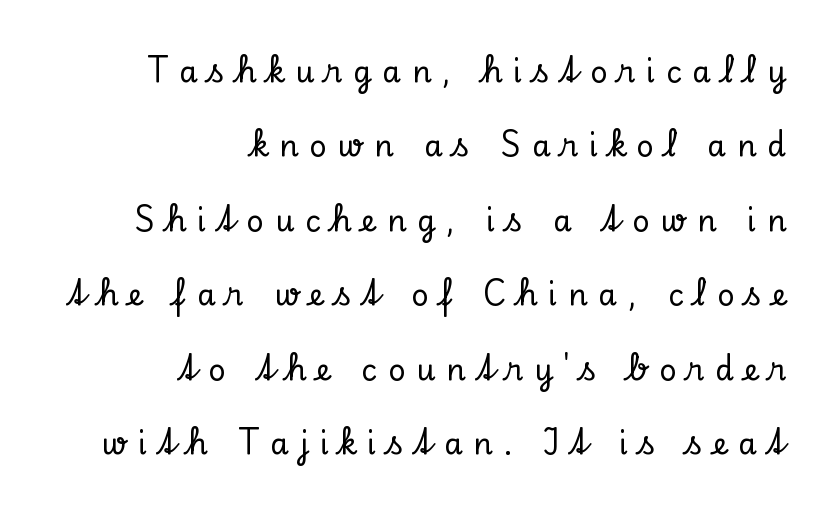
The image shows 30 px text type, upright; set right-aligned, loose line spacing (2.48x), unusually wide letter spacing (+0.36 em), not underlined; low stroke contrast and a small x-height.
